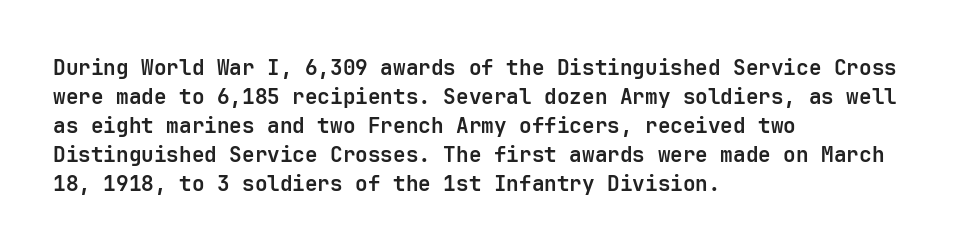
Q: Is the text bold? A: Yes.
Q: Is the text italic (slanted)? A: No, it is upright.
Q: Is the text underlined? A: No.
Q: How is the paragraph aligned? A: Left-aligned.
Q: Is the spacing between letters normal or unusually wide? A: Normal.
Q: Is the spacing between lines tight, normal or loose? A: Normal.
